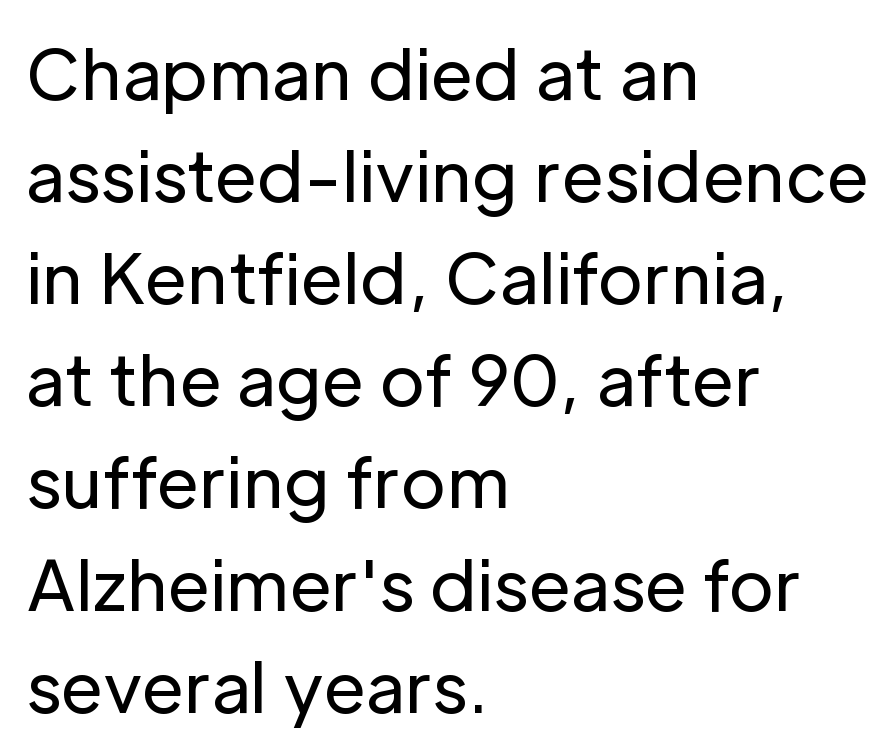
Successive baselines arrive at the customary interval. This sample uses a sans-serif face. Summary of weight: not heavy and not bold. This is the regular roman posture of the typeface. The paragraph shown leans on its left margin. Underlining? Definitely not there.
